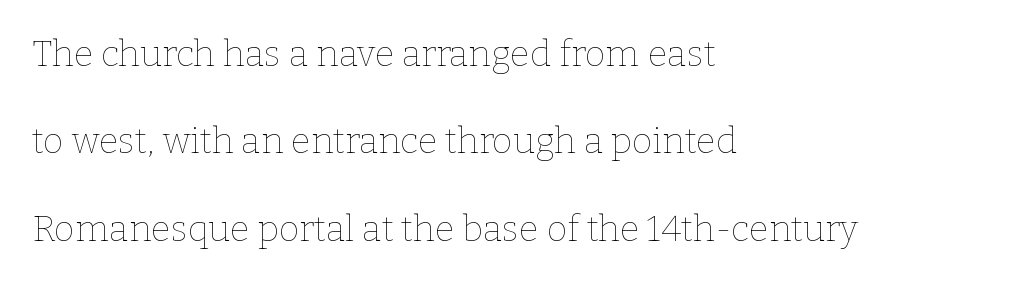
{"italic": "no", "bold": "no", "weight": "thin", "width": "normal", "stroke_contrast": "low", "x_height": "medium", "monospaced": "no", "underline": "no", "align": "left", "line_spacing": "loose", "line_spacing_ratio": 2.43, "letter_spacing": "normal", "letter_spacing_em": 0.0, "glyph_px": 36}
